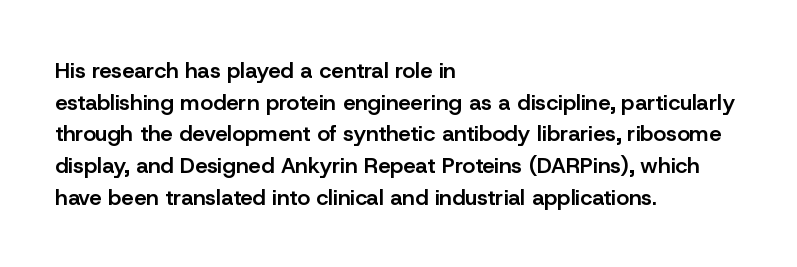
{"italic": "no", "bold": "semi", "underline": "no", "align": "left", "line_spacing": "normal", "line_spacing_ratio": 1.44, "letter_spacing": "normal", "letter_spacing_em": 0.0, "glyph_px": 22}
